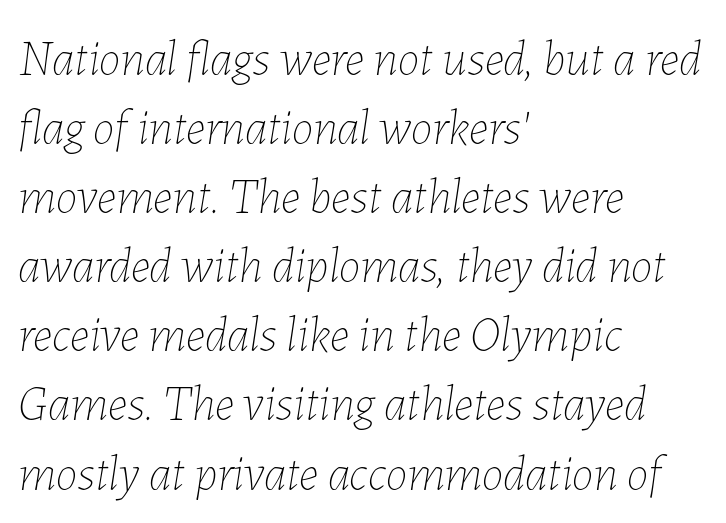
The image shows 49 px thin type, italic (leaning right); set left-aligned, normal line spacing (1.41x), normal letter spacing, not underlined; low stroke contrast and a medium x-height.
